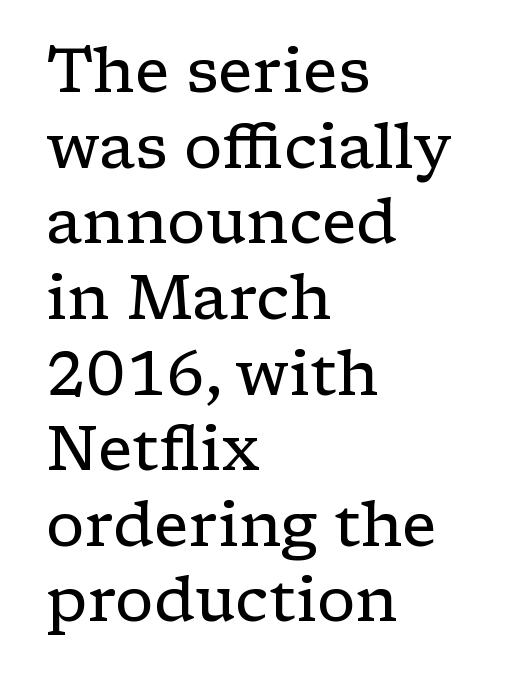
Stroke mass is kept to a normal reading level or below. No word sits above an underline. Serif or sans? Serif — the stroke terminals have little feet. Layout note: lines flush left. Proportional: the letters do not fall into vertical columns.
